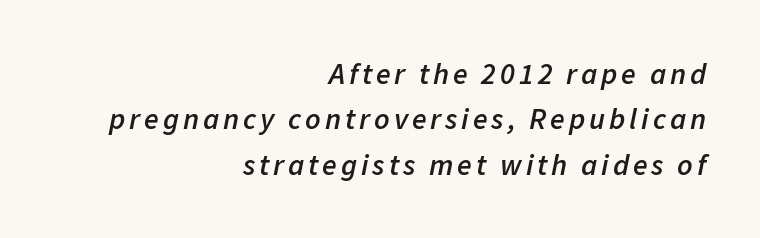
{"italic": "yes", "lean": "right", "slant_degrees": 11, "bold": "semi", "weight": "semibold", "width": "normal", "stroke_contrast": "low", "x_height": "medium", "monospaced": "no", "underline": "no", "align": "right", "line_spacing": "normal", "line_spacing_ratio": 1.51, "glyph_px": 30}
